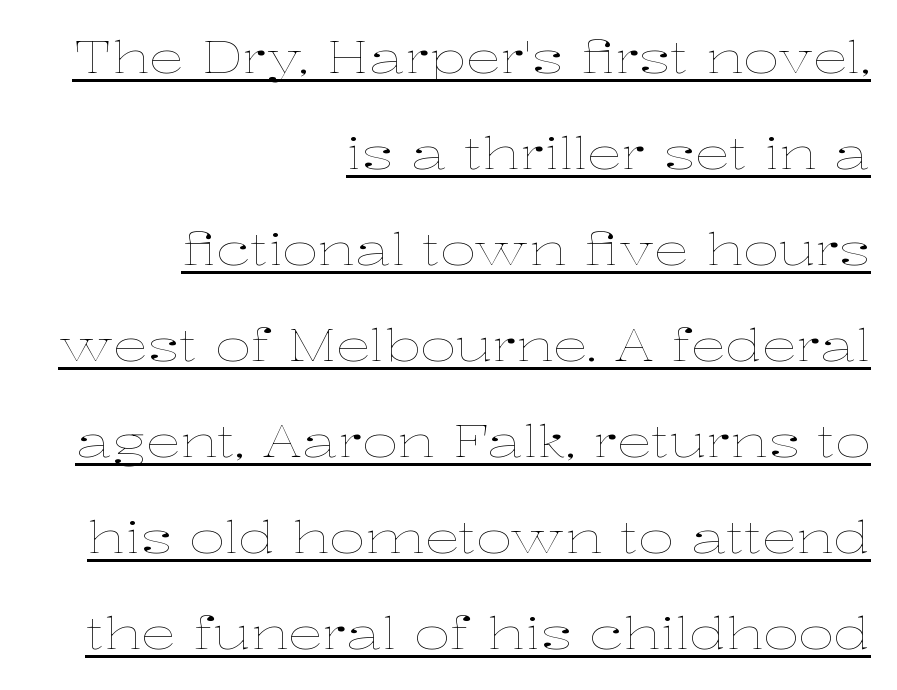
The image shows 44 px thin, wide type, upright; set right-aligned, loose line spacing (2.18x), normal letter spacing, underlined; low stroke contrast and a medium x-height.
